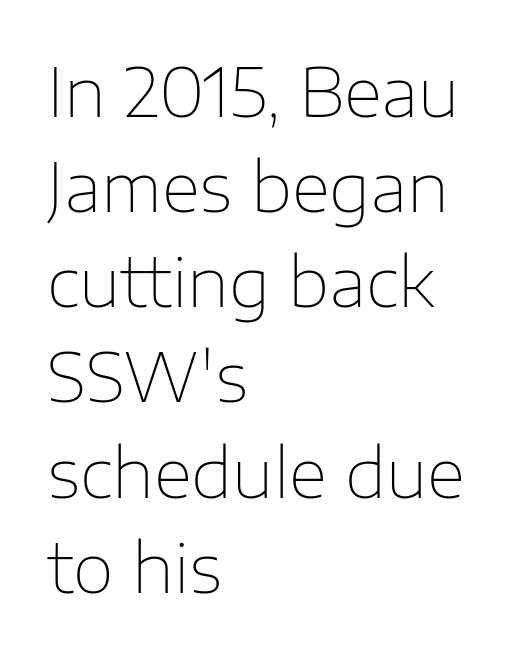
{"serif": "no", "italic": "no", "bold": "no", "weight": "thin", "width": "normal", "stroke_contrast": "low", "x_height": "medium", "monospaced": "no", "underline": "no", "align": "left", "line_spacing": "normal", "line_spacing_ratio": 1.42, "letter_spacing": "normal", "letter_spacing_em": 0.0, "glyph_px": 67}
